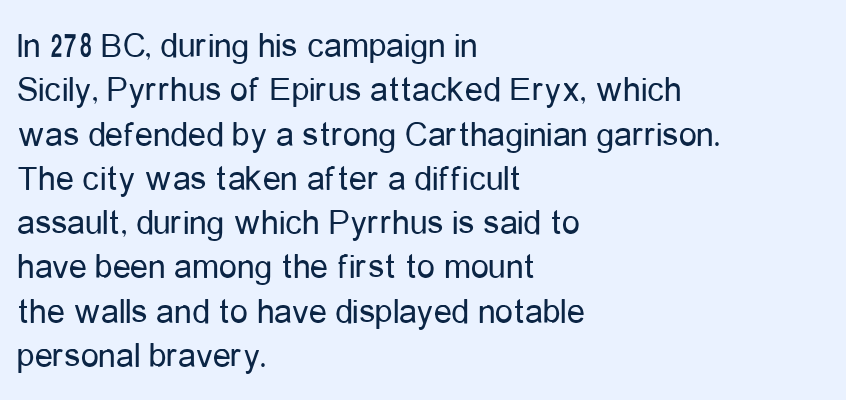
The image shows 36 px regular-weight, condensed sans-serif type, upright; set left-aligned, line spacing 1.23x, normal letter spacing, not underlined; low stroke contrast and a medium x-height.
